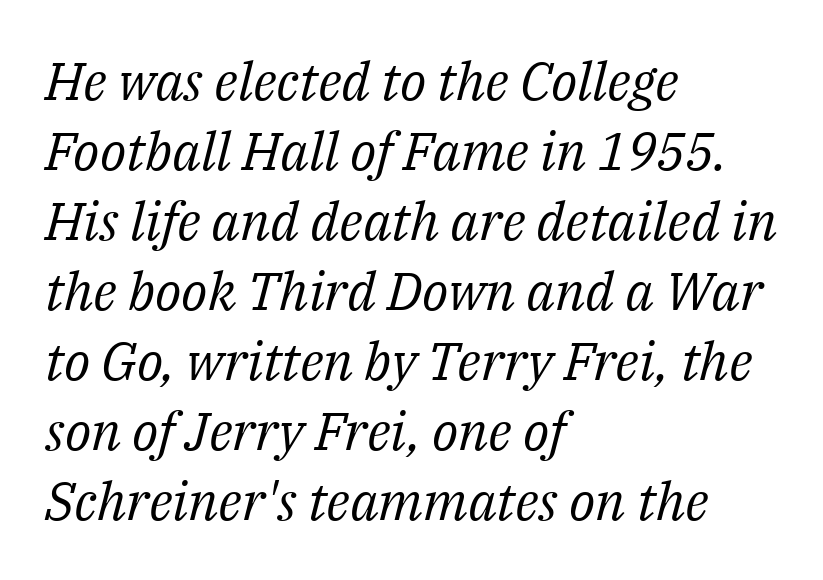
Q: Is the text bold? A: No.
Q: Is the text italic (slanted)? A: Yes, it leans right by about 14 degrees.
Q: Is the typeface a serif or a sans-serif typeface? A: Serif.
Q: Is the text underlined? A: No.
Q: How is the paragraph aligned? A: Left-aligned.
Q: Is the spacing between letters normal or unusually wide? A: Normal.
Q: Is the spacing between lines tight, normal or loose? A: Normal.
Q: Width (condensed, normal, or wide)? A: Normal.
Q: Stroke contrast? A: Medium.
Q: x-height? A: Medium.
Q: Monospaced? A: No.
